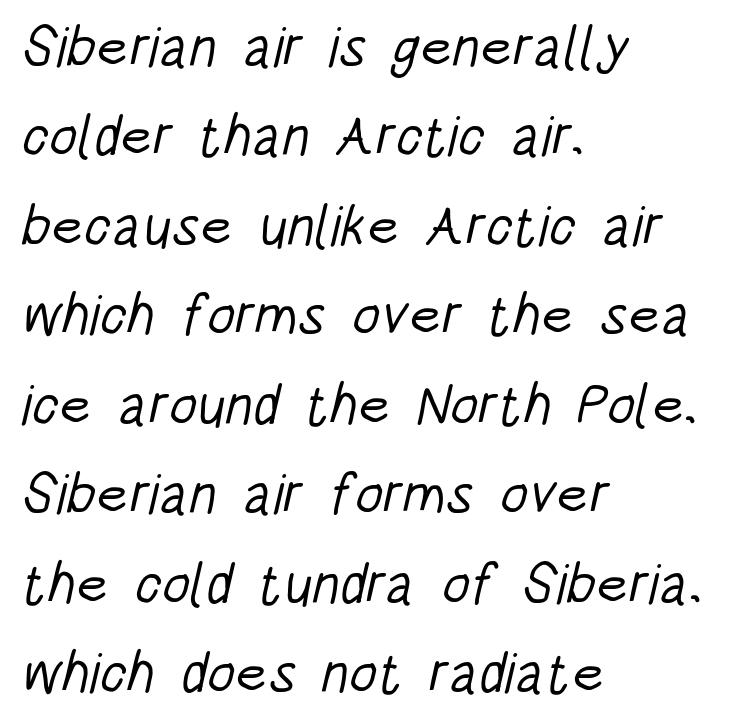
{"serif": "no", "bold": "no", "weight": "light", "width": "condensed", "stroke_contrast": "low", "x_height": "large", "monospaced": "no", "underline": "no", "align": "left", "line_spacing": "normal", "line_spacing_ratio": 1.57, "letter_spacing": "normal", "letter_spacing_em": 0.0, "glyph_px": 57}
